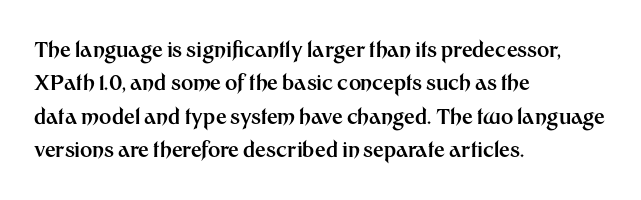
Q: Is the text bold? A: Yes.
Q: Is the text italic (slanted)? A: No, it is upright.
Q: Is the text underlined? A: No.
Q: How is the paragraph aligned? A: Left-aligned.
Q: Is the spacing between letters normal or unusually wide? A: Normal.
Q: Is the spacing between lines tight, normal or loose? A: Normal.
